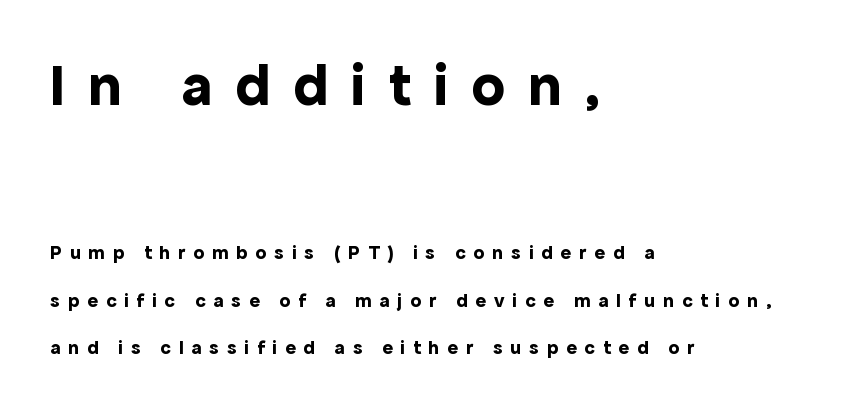
{"serif": "no", "italic": "no", "bold": "yes", "weight": "bold", "width": "normal", "x_height": "medium", "monospaced": "no", "underline": "no", "align": "left", "line_spacing": "loose", "line_spacing_ratio": 2.37, "letter_spacing": "wide", "letter_spacing_em": 0.39, "larger_block": "first", "size_ratio": 3.0, "glyph_px": 60}
